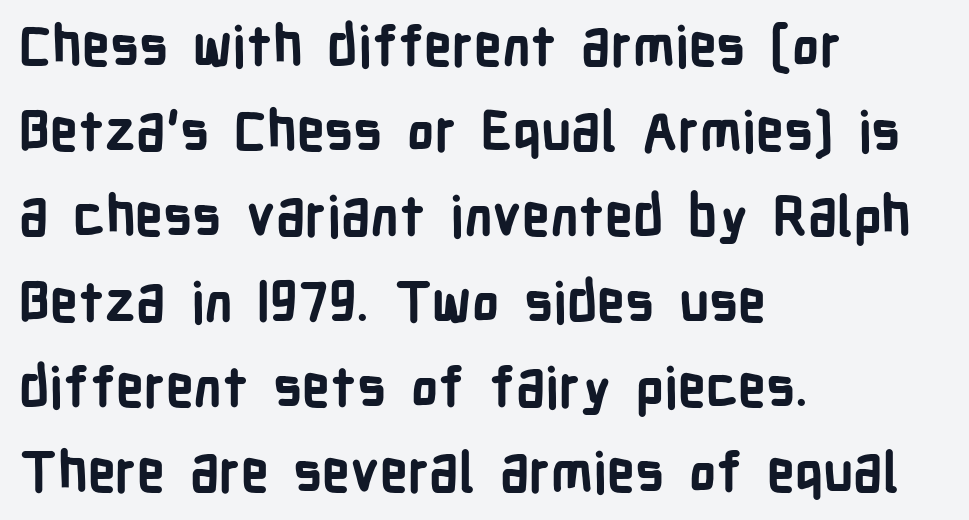
Q: Is the text bold? A: Yes.
Q: Is the text italic (slanted)? A: No, it is upright.
Q: Is the typeface a serif or a sans-serif typeface? A: Sans-serif.
Q: Is the text underlined? A: No.
Q: How is the paragraph aligned? A: Left-aligned.
Q: Is the spacing between letters normal or unusually wide? A: Normal.
Q: Is the spacing between lines tight, normal or loose? A: Normal.
Q: Width (condensed, normal, or wide)? A: Condensed.
Q: Stroke contrast? A: Low.
Q: x-height? A: Medium.
Q: Monospaced? A: No.
